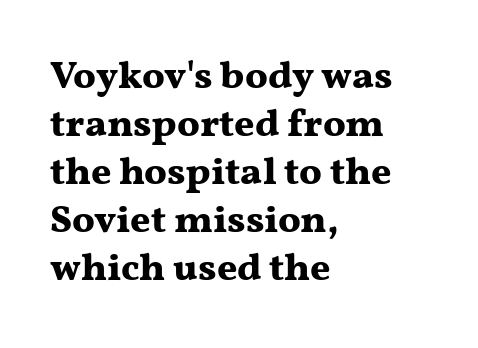
{"serif": "yes", "italic": "no", "bold": "yes", "weight": "bold", "width": "wide", "stroke_contrast": "medium", "x_height": "medium", "monospaced": "no", "underline": "no", "align": "left", "line_spacing_ratio": 1.23, "letter_spacing": "normal", "letter_spacing_em": 0.0, "glyph_px": 39}
